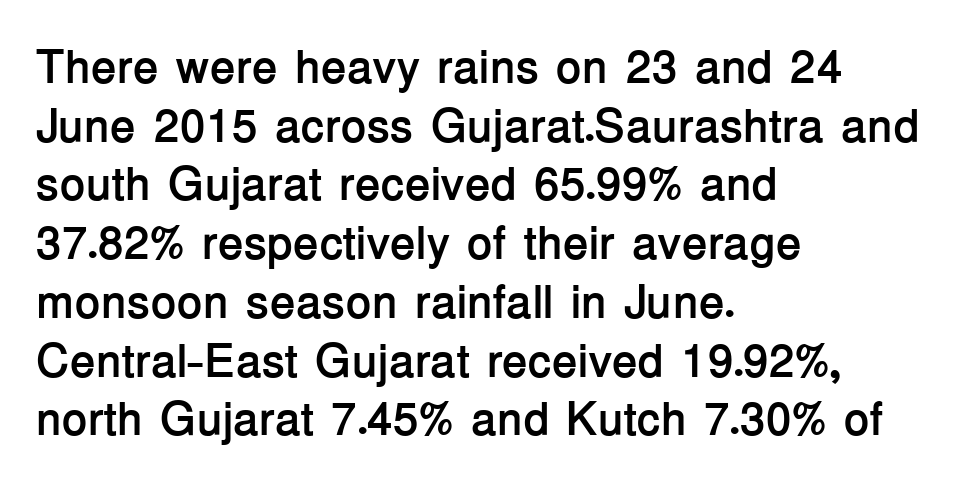
Q: Is the text bold? A: Yes.
Q: Is the text italic (slanted)? A: No, it is upright.
Q: Is the typeface a serif or a sans-serif typeface? A: Sans-serif.
Q: Is the text underlined? A: No.
Q: How is the paragraph aligned? A: Left-aligned.
Q: Is the spacing between letters normal or unusually wide? A: Normal.
Q: Is the spacing between lines tight, normal or loose? A: Normal.
Q: Width (condensed, normal, or wide)? A: Normal.
Q: Stroke contrast? A: Low.
Q: x-height? A: Medium.
Q: Monospaced? A: No.
